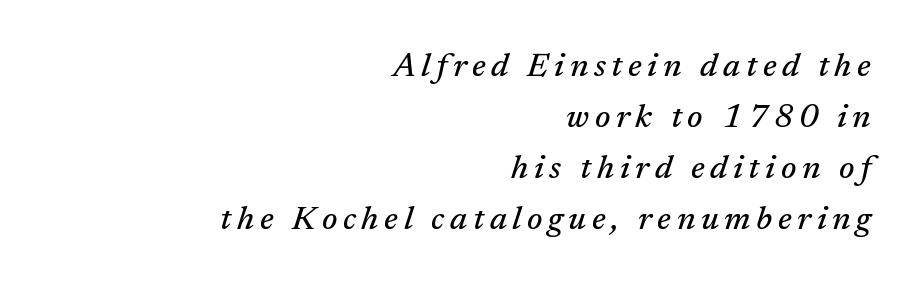
{"serif": "yes", "italic": "yes", "lean": "right", "slant_degrees": 17, "width": "normal", "stroke_contrast": "medium", "x_height": "medium", "monospaced": "no", "underline": "no", "align": "right", "line_spacing": "normal", "line_spacing_ratio": 1.55, "glyph_px": 33}
